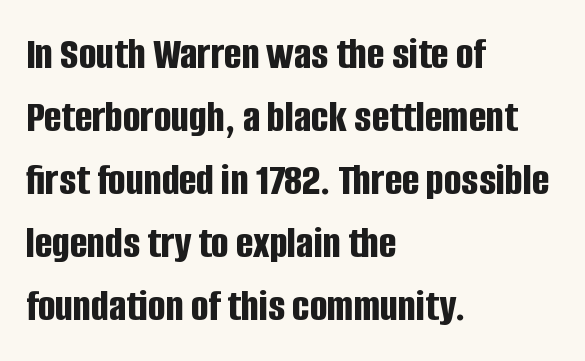
{"serif": "no", "italic": "no", "bold": "yes", "weight": "bold", "width": "condensed", "stroke_contrast": "low", "x_height": "large", "monospaced": "no", "underline": "no", "align": "left", "line_spacing": "normal", "line_spacing_ratio": 1.37, "letter_spacing": "normal", "letter_spacing_em": 0.0, "glyph_px": 46}
